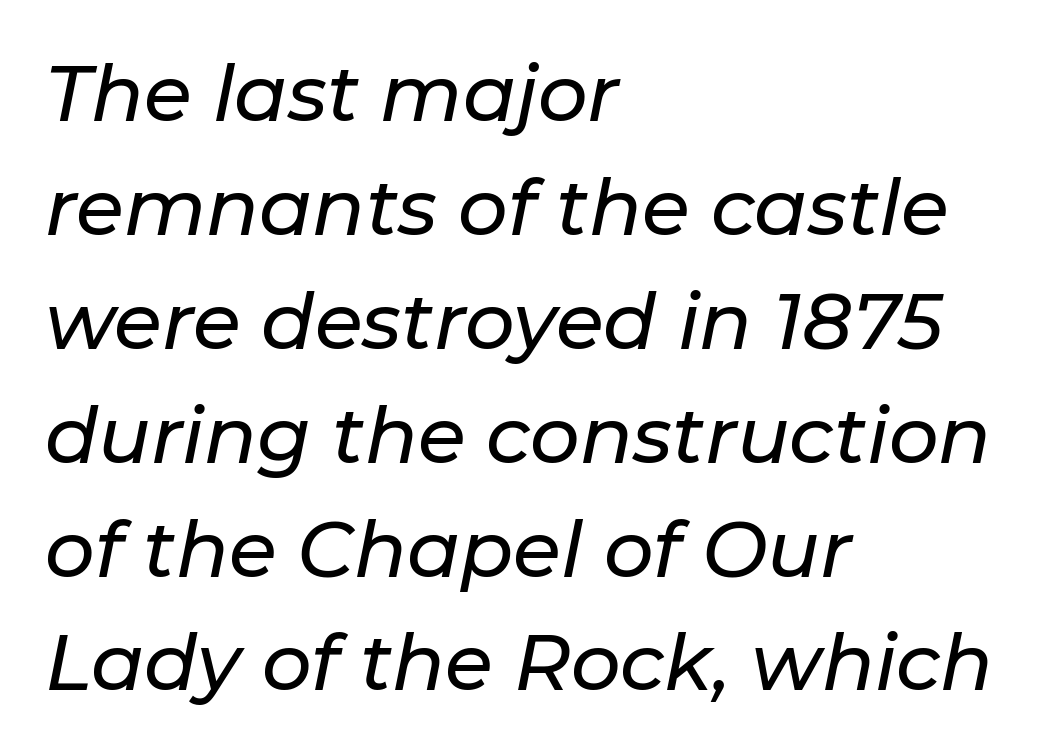
The line-height multiplier appears to be the usual default. It's the slanting kind of type. The passage shown is typed in a proportional face where columns would drift. The line texture is even and compact thanks to regular tracking. Each row of text sits above clean, open space.
